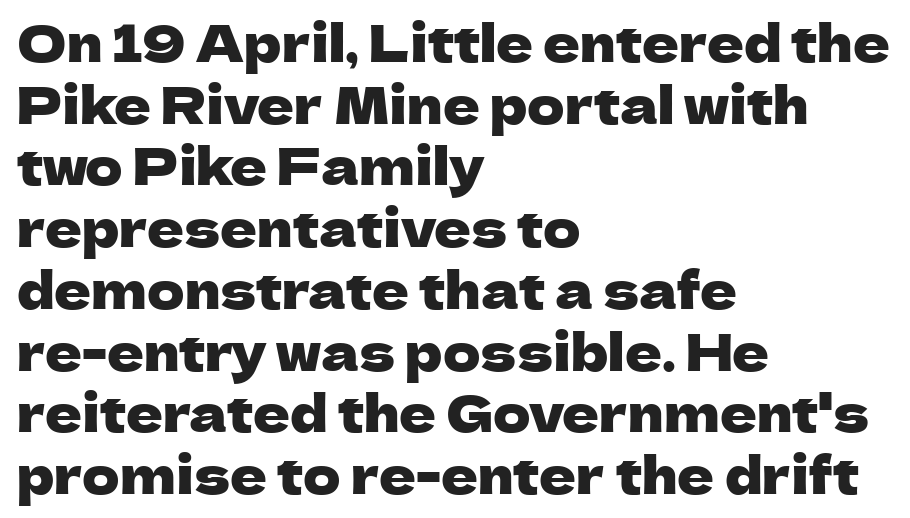
The image shows 51 px sans-serif type, upright; set left-aligned, line spacing 1.21x, normal letter spacing, not underlined; low stroke contrast and a medium x-height.
